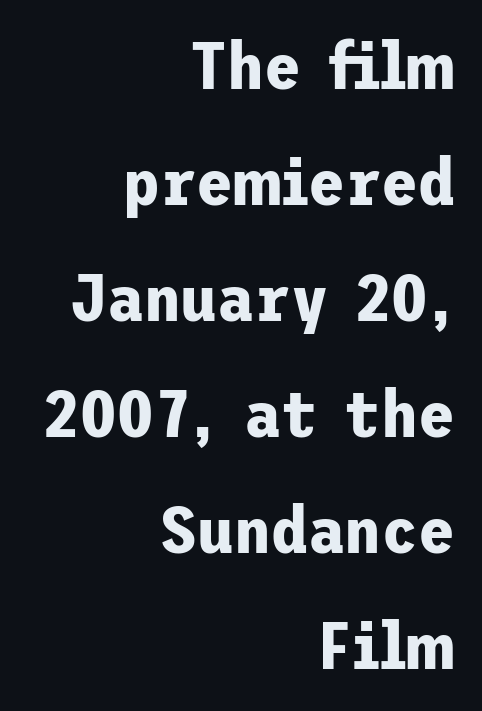
Q: Is the text bold? A: Yes.
Q: Is the text italic (slanted)? A: No, it is upright.
Q: Is the typeface a serif or a sans-serif typeface? A: Sans-serif.
Q: Is the text underlined? A: No.
Q: How is the paragraph aligned? A: Right-aligned.
Q: Is the spacing between letters normal or unusually wide? A: Normal.
Q: Width (condensed, normal, or wide)? A: Normal.
Q: Stroke contrast? A: Low.
Q: x-height? A: Medium.
